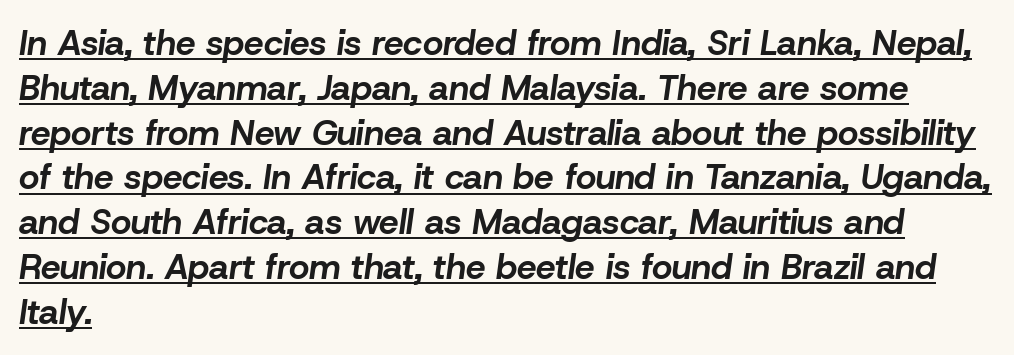
{"italic": "yes", "lean": "right", "slant_degrees": 8, "bold": "yes", "weight": "bold", "width": "normal", "stroke_contrast": "low", "x_height": "medium", "monospaced": "no", "underline": "yes", "align": "left", "line_spacing": "normal", "line_spacing_ratio": 1.28, "letter_spacing": "normal", "letter_spacing_em": 0.0, "glyph_px": 35}
